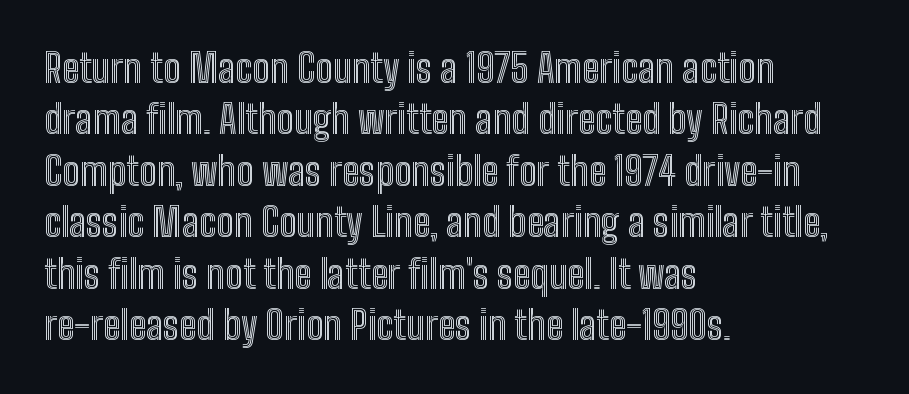
{"italic": "no", "width": "condensed", "x_height": "medium", "monospaced": "no", "underline": "no", "align": "left", "line_spacing": "normal", "line_spacing_ratio": 1.32, "letter_spacing": "normal", "letter_spacing_em": 0.0, "glyph_px": 39}
